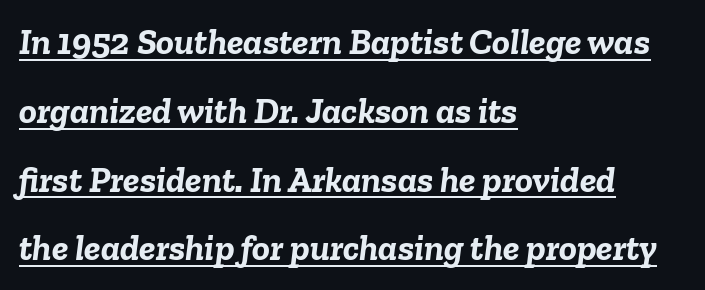
You'd pick this weight for a headline — it's a proper bold. The passage shown is underscored from start to finish. Italic? Definitely — the glyphs are oblique. You could not count columns in this text — the font is proportionally spaced.
